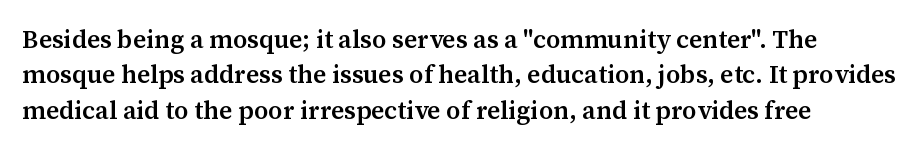
{"italic": "no", "bold": "semi", "underline": "no", "line_spacing": "normal", "line_spacing_ratio": 1.42, "letter_spacing": "normal", "letter_spacing_em": 0.0, "glyph_px": 25}
